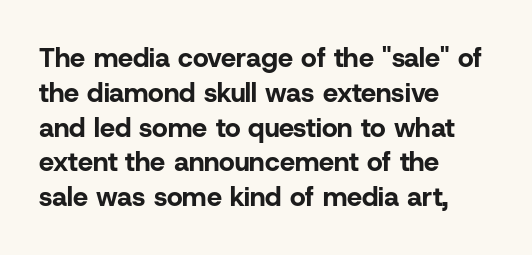
Q: Is the text bold? A: Yes.
Q: Is the text italic (slanted)? A: No, it is upright.
Q: Is the text underlined? A: No.
Q: How is the paragraph aligned? A: Left-aligned.
Q: Is the spacing between letters normal or unusually wide? A: Normal.
Q: Is the spacing between lines tight, normal or loose? A: Normal.
